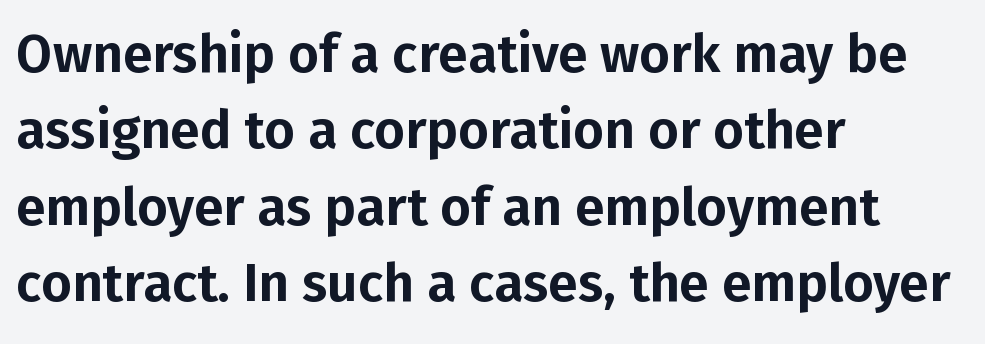
{"serif": "no", "italic": "no", "width": "normal", "stroke_contrast": "low", "x_height": "medium", "monospaced": "no", "underline": "no", "align": "left", "line_spacing": "normal", "line_spacing_ratio": 1.44, "letter_spacing": "normal", "letter_spacing_em": 0.0, "glyph_px": 53}
